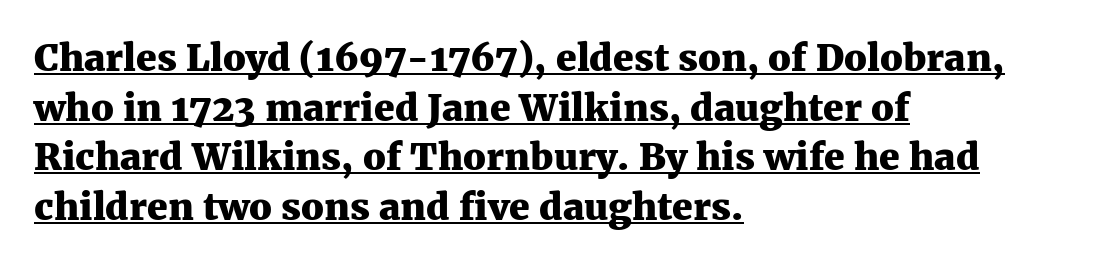
Q: Is the text bold? A: Yes.
Q: Is the text italic (slanted)? A: No, it is upright.
Q: Is the typeface a serif or a sans-serif typeface? A: Serif.
Q: Is the text underlined? A: Yes.
Q: How is the paragraph aligned? A: Left-aligned.
Q: Is the spacing between letters normal or unusually wide? A: Normal.
Q: Is the spacing between lines tight, normal or loose? A: Normal.
Q: Width (condensed, normal, or wide)? A: Normal.
Q: Stroke contrast? A: Medium.
Q: x-height? A: Medium.
Q: Monospaced? A: No.
